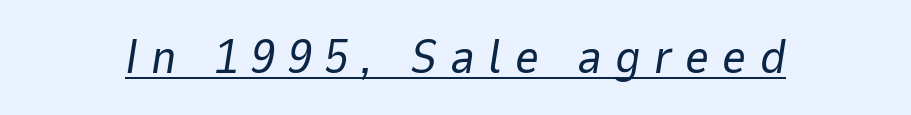
The image shows 47 px regular-weight type, italic (leaning right); set unusually wide letter spacing (+0.28 em), underlined; low stroke contrast and a medium x-height.
